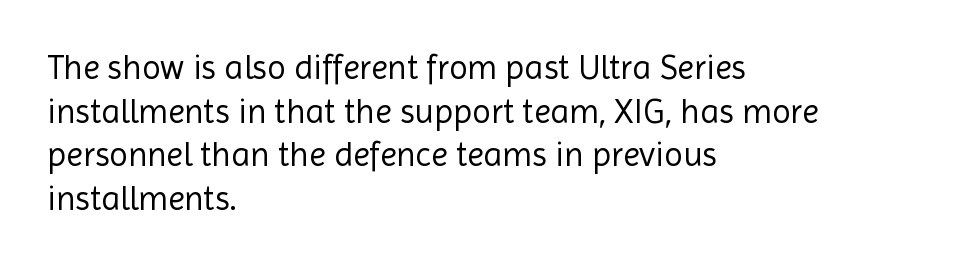
Q: Is the text bold? A: No.
Q: Is the text italic (slanted)? A: No, it is upright.
Q: Is the typeface a serif or a sans-serif typeface? A: Sans-serif.
Q: Is the text underlined? A: No.
Q: How is the paragraph aligned? A: Left-aligned.
Q: Is the spacing between letters normal or unusually wide? A: Normal.
Q: Is the spacing between lines tight, normal or loose? A: Normal.
Q: Width (condensed, normal, or wide)? A: Normal.
Q: x-height? A: Medium.
Q: Monospaced? A: No.
